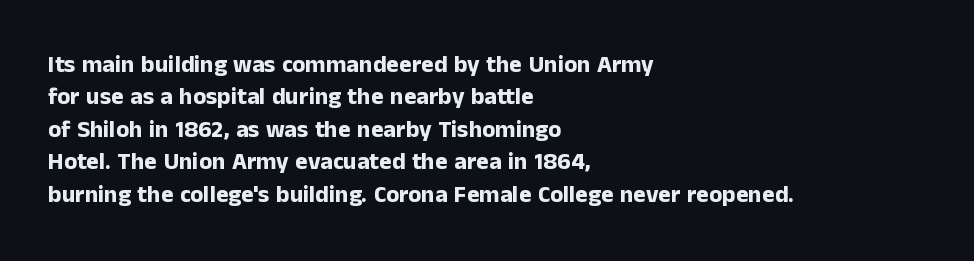
{"italic": "no", "bold": "yes", "underline": "no", "align": "left", "line_spacing": "normal", "line_spacing_ratio": 1.35, "letter_spacing": "normal", "letter_spacing_em": 0.0, "glyph_px": 24}
